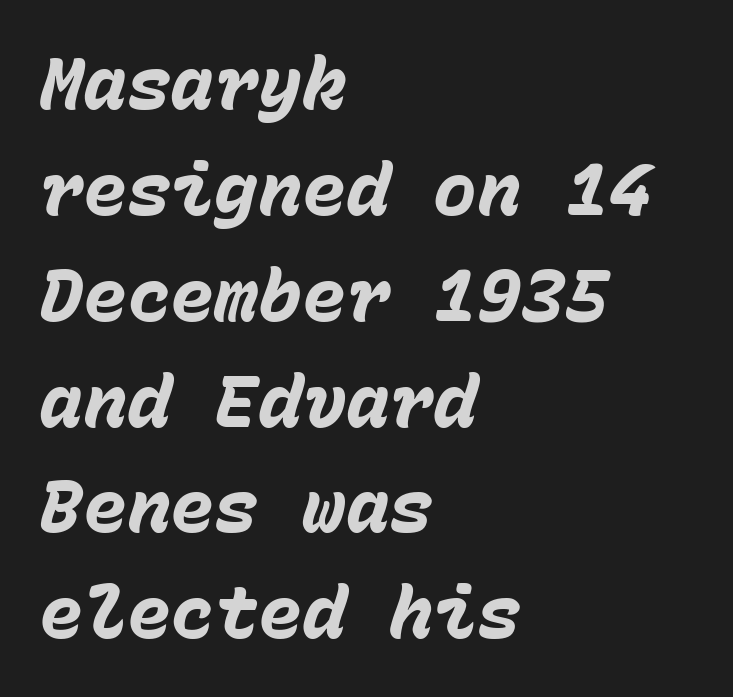
{"italic": "yes", "lean": "right", "slant_degrees": 15, "bold": "yes", "weight": "heavy", "width": "normal", "stroke_contrast": "low", "x_height": "medium", "monospaced": "yes", "underline": "no", "align": "left", "line_spacing": "normal", "line_spacing_ratio": 1.45, "letter_spacing": "normal", "letter_spacing_em": 0.0, "glyph_px": 73}
